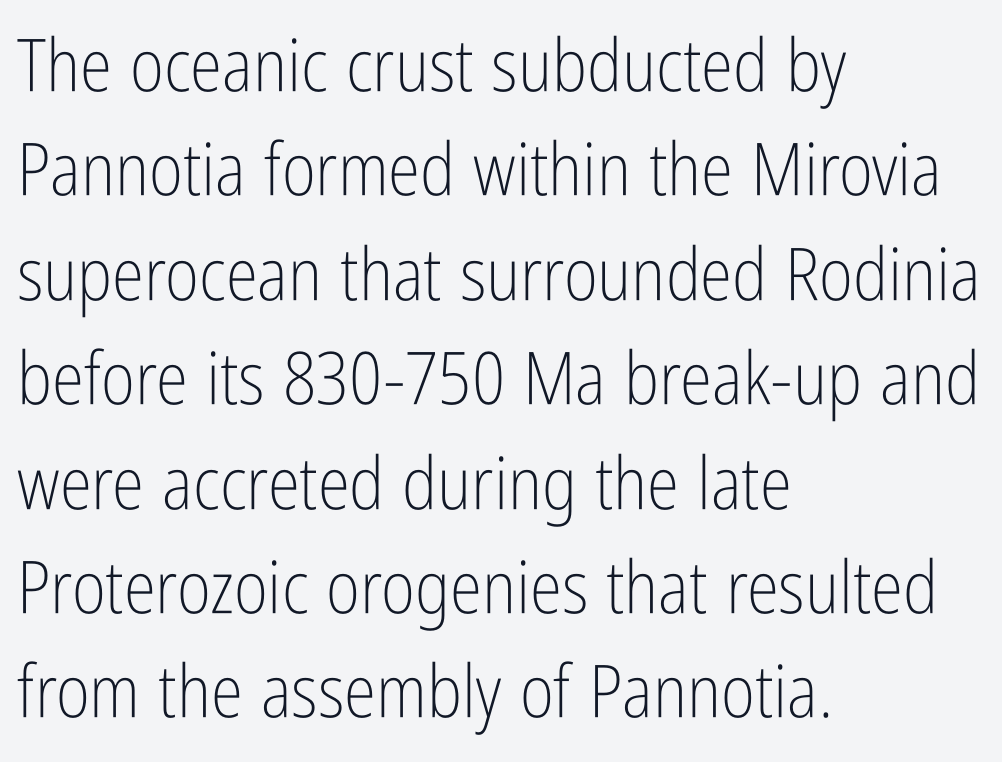
The image shows 73 px light, condensed sans-serif type, upright; set left-aligned, normal line spacing (1.43x), normal letter spacing, not underlined; low stroke contrast and a medium x-height.
